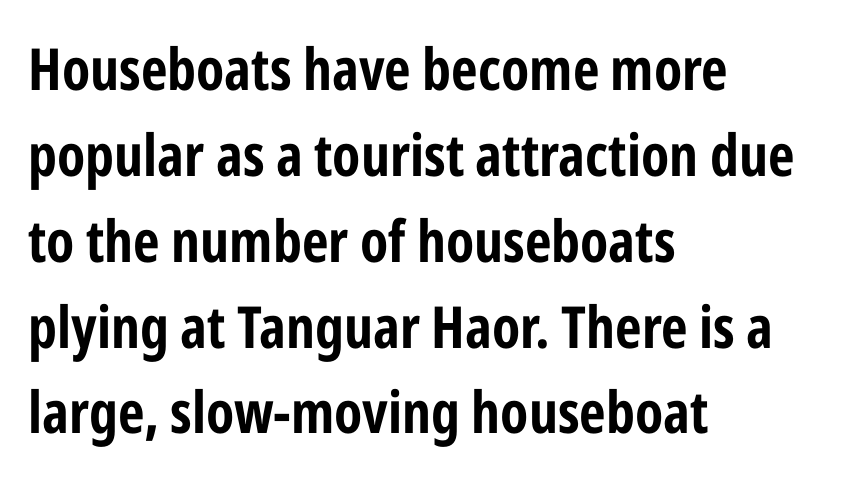
Q: Is the text bold? A: Yes.
Q: Is the text italic (slanted)? A: No, it is upright.
Q: Is the typeface a serif or a sans-serif typeface? A: Sans-serif.
Q: Is the text underlined? A: No.
Q: How is the paragraph aligned? A: Left-aligned.
Q: Is the spacing between letters normal or unusually wide? A: Normal.
Q: Is the spacing between lines tight, normal or loose? A: Normal.
Q: Width (condensed, normal, or wide)? A: Condensed.
Q: Stroke contrast? A: Low.
Q: x-height? A: Medium.
Q: Monospaced? A: No.
